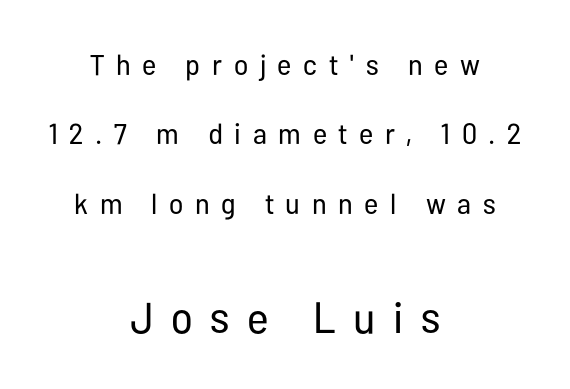
{"serif": "no", "italic": "no", "bold": "no", "weight": "regular", "width": "condensed", "stroke_contrast": "low", "x_height": "medium", "monospaced": "no", "underline": "no", "align": "center", "line_spacing": "loose", "line_spacing_ratio": 2.39, "letter_spacing": "wide", "letter_spacing_em": 0.4, "larger_block": "second", "size_ratio": 1.52, "glyph_px": 44}
